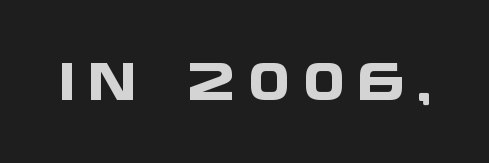
Q: Is the text bold? A: Yes.
Q: Is the typeface a serif or a sans-serif typeface? A: Sans-serif.
Q: Is the text underlined? A: No.
Q: Is the spacing between letters normal or unusually wide? A: Unusually wide.
Q: Width (condensed, normal, or wide)? A: Wide.
Q: Stroke contrast? A: Low.
Q: x-height? A: Large.
Q: Monospaced? A: No.
